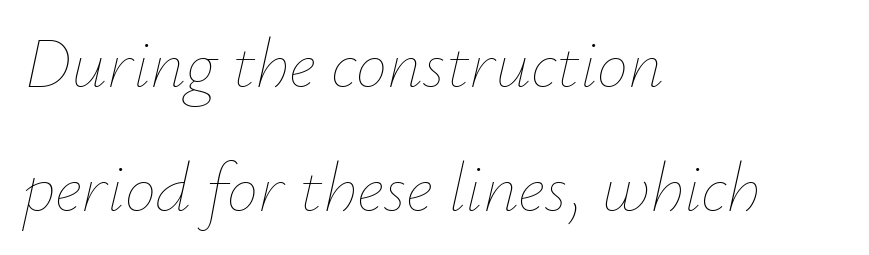
Q: Is the text bold? A: No.
Q: Is the text italic (slanted)? A: Yes, it leans right by about 12 degrees.
Q: Is the text underlined? A: No.
Q: How is the paragraph aligned? A: Left-aligned.
Q: Is the spacing between letters normal or unusually wide? A: Normal.
Q: Width (condensed, normal, or wide)? A: Normal.
Q: Stroke contrast? A: Low.
Q: x-height? A: Small.
Q: Monospaced? A: No.
